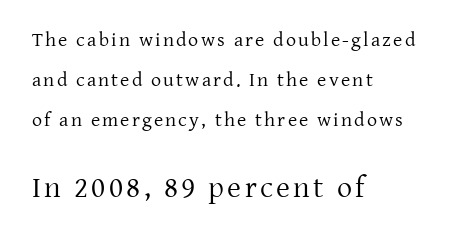
The image shows 30 px regular-weight serif type, upright; set left-aligned, loose line spacing (2.01x), not underlined; the second (bottom) block is 1.5x larger; low stroke contrast and a medium x-height.
